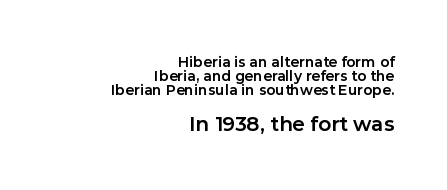
Q: Is the text bold? A: Yes.
Q: Is the text italic (slanted)? A: No, it is upright.
Q: Is the text underlined? A: No.
Q: How is the paragraph aligned? A: Right-aligned.
Q: Is the spacing between letters normal or unusually wide? A: Normal.
Q: Is the spacing between lines tight, normal or loose? A: Tight.
Q: Which block of text is set in a larger size, the first (top) or the second (bottom)? A: The second (bottom) one.
